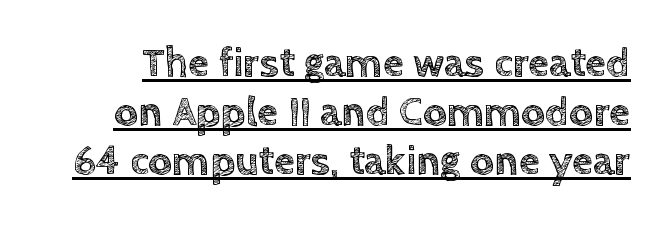
A typographer would call this underscored text. When letters stand straight like this, we call the style roman or upright. Tracking here is standard; glyphs follow each other at the usual distance. A typesetter would call this proportional, since set widths differ per character.
